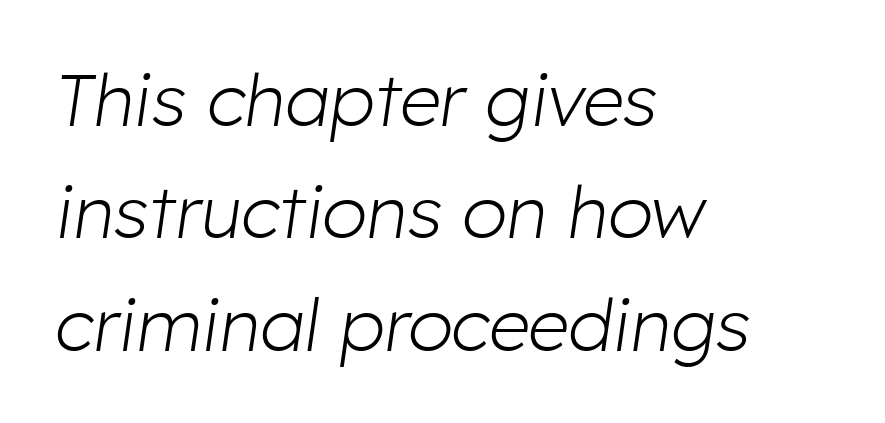
{"italic": "yes", "lean": "right", "slant_degrees": 8, "bold": "no", "weight": "light", "width": "normal", "stroke_contrast": "low", "x_height": "medium", "monospaced": "no", "underline": "no", "align": "left", "line_spacing": "normal", "line_spacing_ratio": 1.54, "letter_spacing": "normal", "letter_spacing_em": 0.0, "glyph_px": 73}
